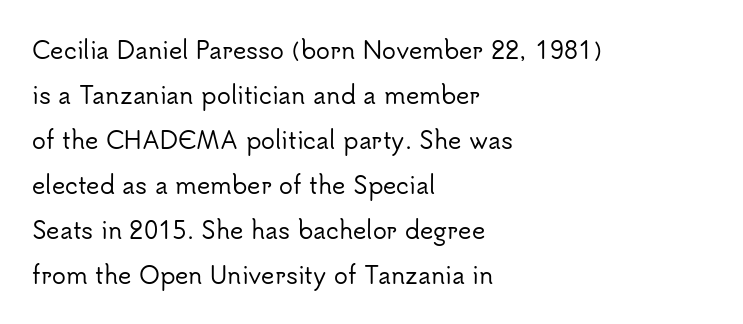
The axis of the letterforms is exactly vertical. Beneath every word, the page is bare. Standard letterfit; no display-style spreading of the glyphs. In terms of leading, this rendering errs on the spacious side. One-word summary of the alignment: left.
